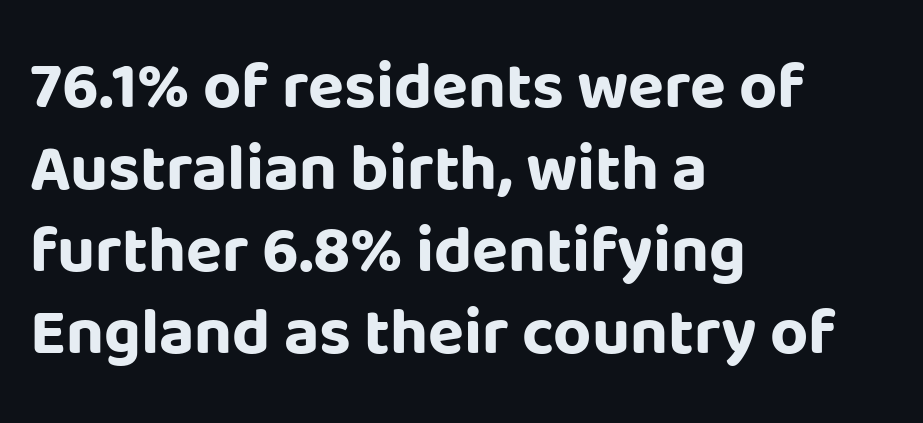
Typeset ragged right — the left edge is the straight one. The type is set solid horizontally, with unmodified tracking. The letters carry no serifs — their stems end cleanly without finishing strokes. Strong, thick strokes mark this as bold type. The letters stand straight up with perfectly vertical stems.
